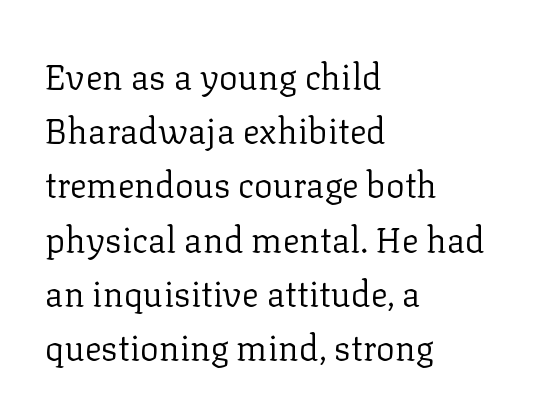
Q: Is the text bold? A: No.
Q: Is the text italic (slanted)? A: No, it is upright.
Q: Is the typeface a serif or a sans-serif typeface? A: Serif.
Q: Is the text underlined? A: No.
Q: How is the paragraph aligned? A: Left-aligned.
Q: Is the spacing between letters normal or unusually wide? A: Normal.
Q: Is the spacing between lines tight, normal or loose? A: Normal.
Q: Width (condensed, normal, or wide)? A: Normal.
Q: Stroke contrast? A: Low.
Q: x-height? A: Medium.
Q: Monospaced? A: No.
